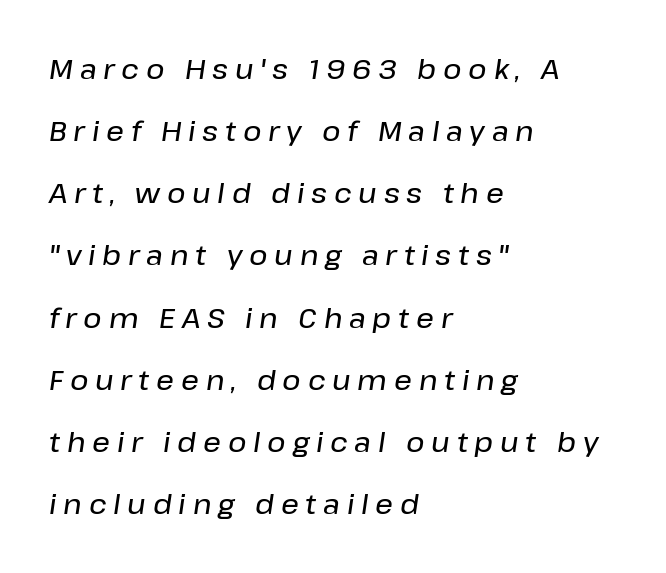
The image shows 28 px text type, italic (leaning right); set left-aligned, loose line spacing (2.22x), unusually wide letter spacing (+0.24 em), not underlined; low stroke contrast and a medium x-height.
